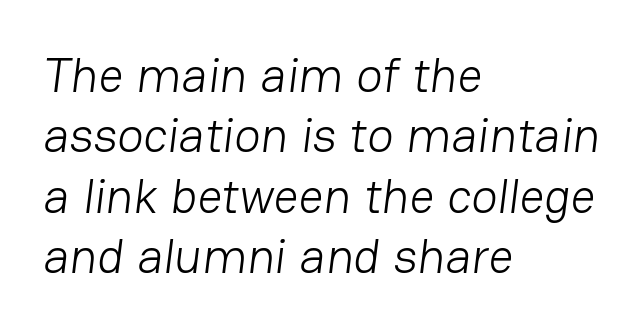
{"serif": "no", "bold": "no", "weight": "light", "width": "normal", "stroke_contrast": "low", "x_height": "medium", "monospaced": "no", "underline": "no", "align": "left", "line_spacing_ratio": 1.23, "letter_spacing": "normal", "letter_spacing_em": 0.0, "glyph_px": 49}
